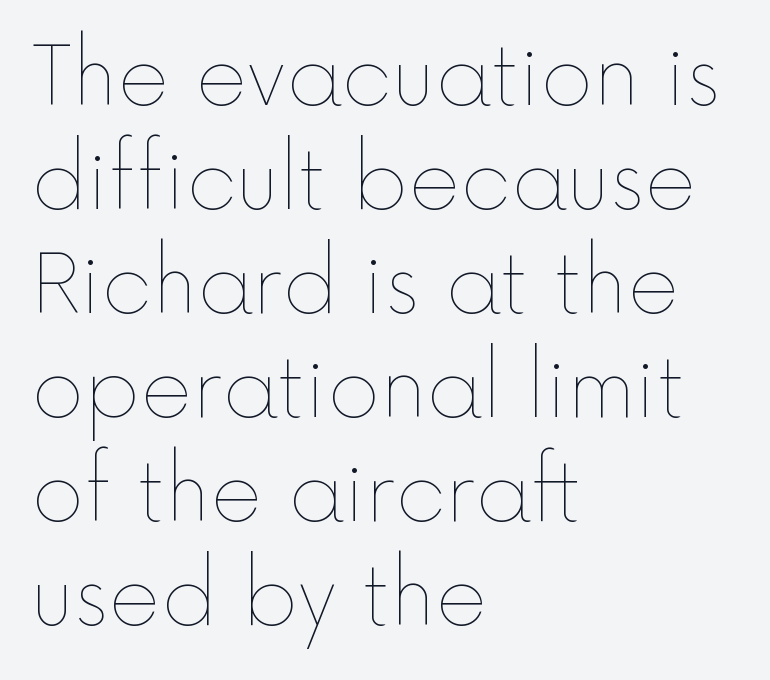
Q: Is the text bold? A: No.
Q: Is the text italic (slanted)? A: No, it is upright.
Q: Is the text underlined? A: No.
Q: How is the paragraph aligned? A: Left-aligned.
Q: Is the spacing between letters normal or unusually wide? A: Normal.
Q: Is the spacing between lines tight, normal or loose? A: Normal.
Q: Width (condensed, normal, or wide)? A: Normal.
Q: x-height? A: Medium.
Q: Monospaced? A: No.
